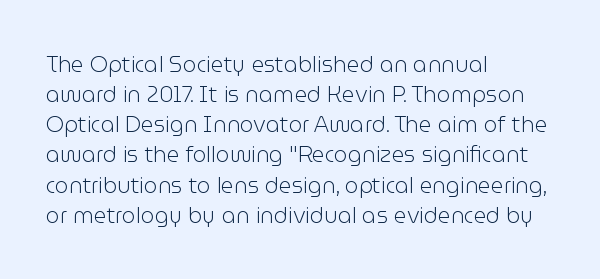
Q: Is the text bold? A: No.
Q: Is the text italic (slanted)? A: No, it is upright.
Q: Is the text underlined? A: No.
Q: How is the paragraph aligned? A: Left-aligned.
Q: Is the spacing between letters normal or unusually wide? A: Normal.
Q: Is the spacing between lines tight, normal or loose? A: Normal.
